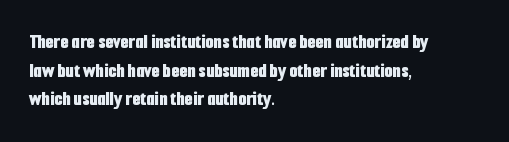
The image shows 21 px bold type, upright; set left-aligned, normal line spacing (1.36x), normal letter spacing, not underlined.
